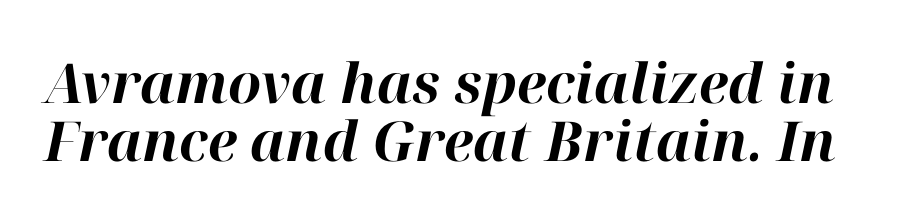
Glance below the letters and you will spot only blank space. Spacing between characters is what you'd get straight out of the box. Think of a printed novel: that variable character pitch is what you see here. Line spacing here is tight. Students, this is bold: see how much ink each stroke carries.
